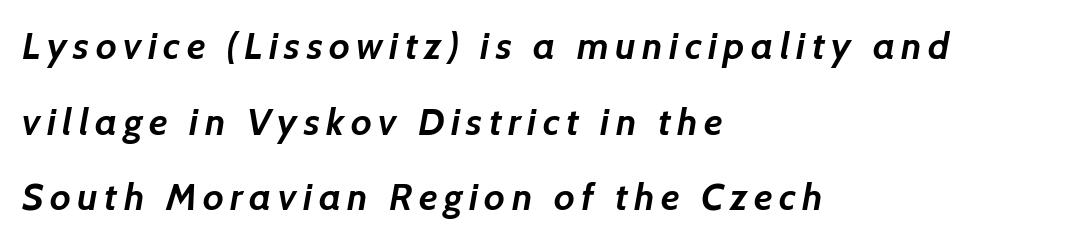
The image shows 38 px semibold sans-serif type; set left-aligned, loose line spacing (1.99x), not underlined; low stroke contrast and a medium x-height.
